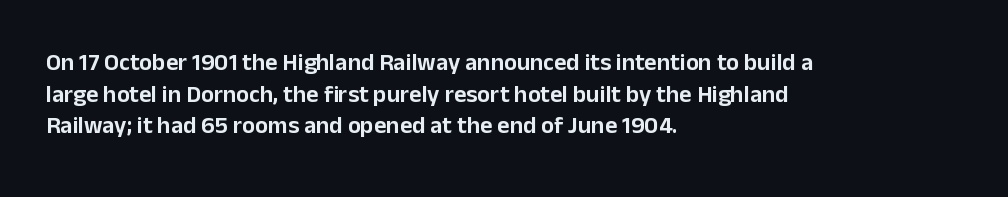
{"italic": "no", "underline": "no", "align": "left", "line_spacing": "normal", "line_spacing_ratio": 1.32, "letter_spacing": "normal", "letter_spacing_em": 0.0, "glyph_px": 24}
